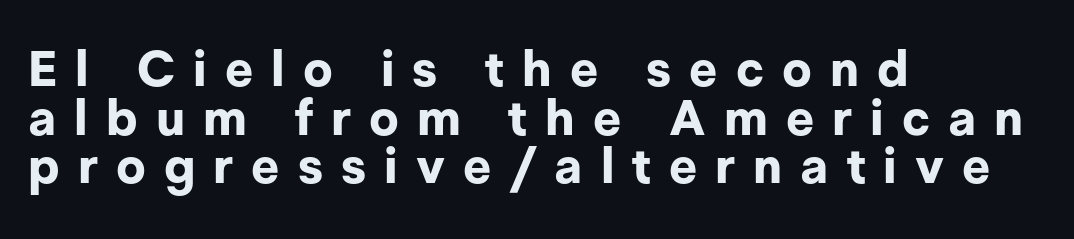
Q: Is the text bold? A: Yes.
Q: Is the text italic (slanted)? A: No, it is upright.
Q: Is the typeface a serif or a sans-serif typeface? A: Sans-serif.
Q: Is the text underlined? A: No.
Q: How is the paragraph aligned? A: Left-aligned.
Q: Is the spacing between letters normal or unusually wide? A: Unusually wide.
Q: Is the spacing between lines tight, normal or loose? A: Tight.
Q: Width (condensed, normal, or wide)? A: Normal.
Q: Stroke contrast? A: Low.
Q: x-height? A: Medium.
Q: Monospaced? A: No.
